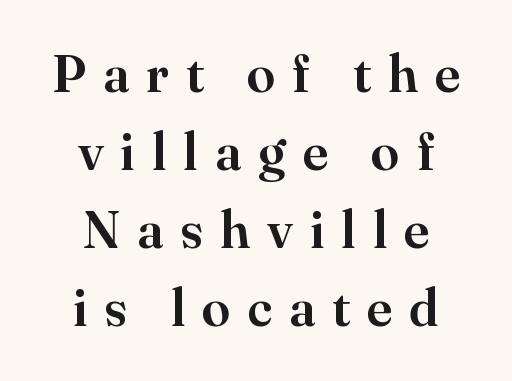
{"serif": "yes", "italic": "no", "width": "normal", "stroke_contrast": "high", "x_height": "small", "monospaced": "no", "underline": "no", "align": "center", "line_spacing": "normal", "line_spacing_ratio": 1.5, "letter_spacing": "wide", "letter_spacing_em": 0.32, "glyph_px": 52}
